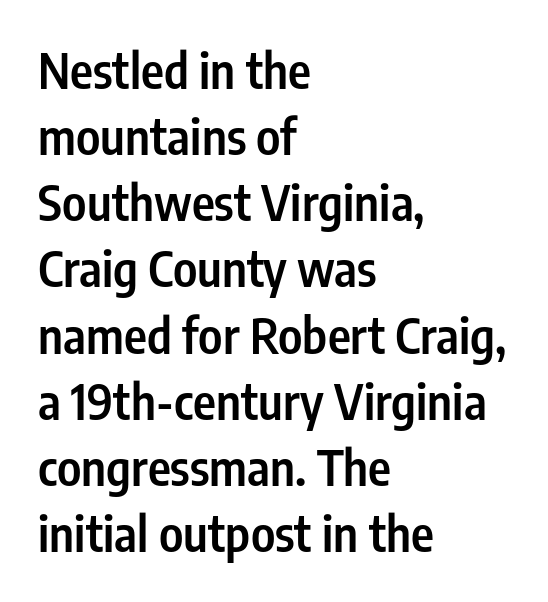
{"serif": "no", "italic": "no", "bold": "semi", "weight": "semibold", "width": "condensed", "stroke_contrast": "low", "x_height": "medium", "monospaced": "no", "underline": "no", "align": "left", "line_spacing": "normal", "line_spacing_ratio": 1.35, "letter_spacing": "normal", "letter_spacing_em": 0.0, "glyph_px": 49}
